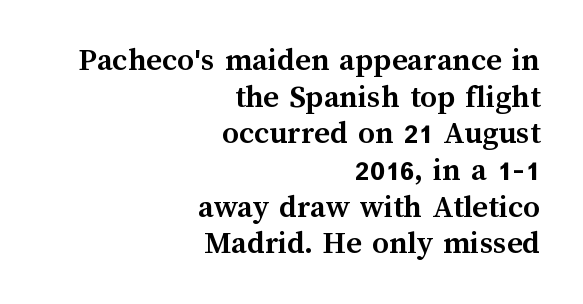
{"italic": "no", "bold": "yes", "weight": "semibold", "width": "normal", "stroke_contrast": "medium", "x_height": "medium", "monospaced": "no", "underline": "no", "align": "right", "line_spacing": "tight", "line_spacing_ratio": 1.11, "letter_spacing": "normal", "letter_spacing_em": 0.0, "glyph_px": 33}
